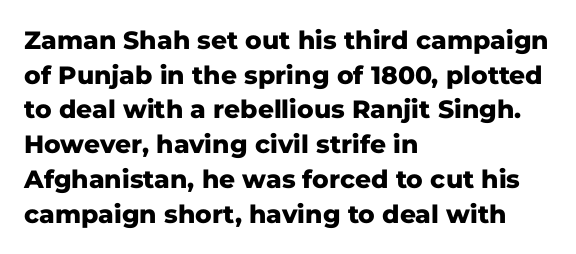
The type sits square on the baseline with zero lean. Summary of weight: heavy, a full bold. Rule under the text: the space is simply empty. Is the letter spacing exaggerated? No — it looks like the ordinary default.
